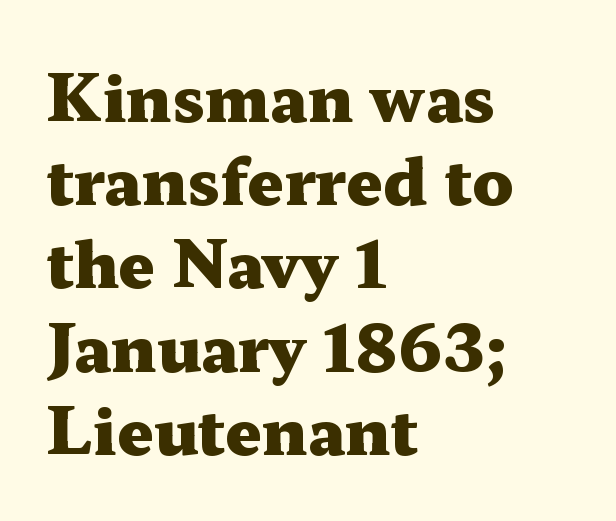
The horizontal fit of the characters is conventional and even. Weight: bold. Spacing verdict: proportional, widths tailored to each character. Posture: straight, roman, zero tilt. Does the copy run flush right? No — it runs flush left.
